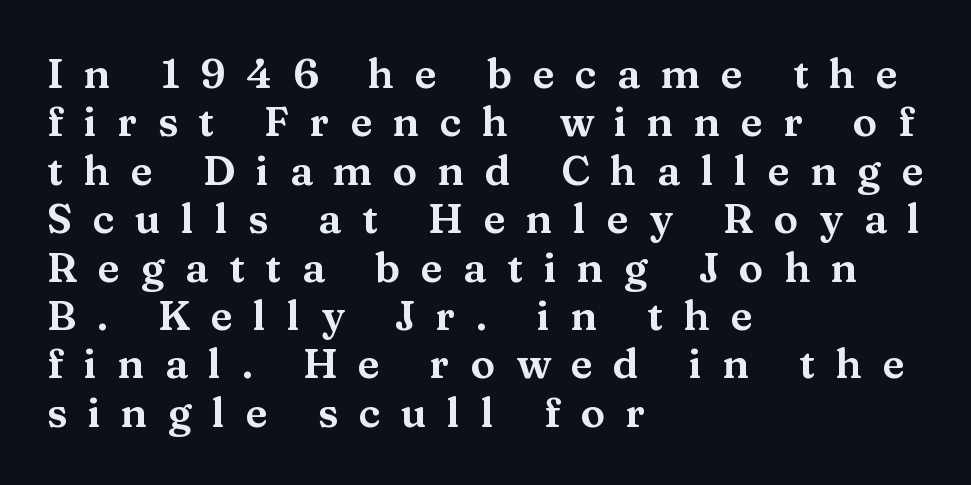
{"serif": "yes", "italic": "no", "width": "wide", "stroke_contrast": "medium", "x_height": "medium", "monospaced": "no", "underline": "no", "align": "left", "line_spacing_ratio": 1.18, "letter_spacing": "wide", "letter_spacing_em": 0.5, "glyph_px": 41}
